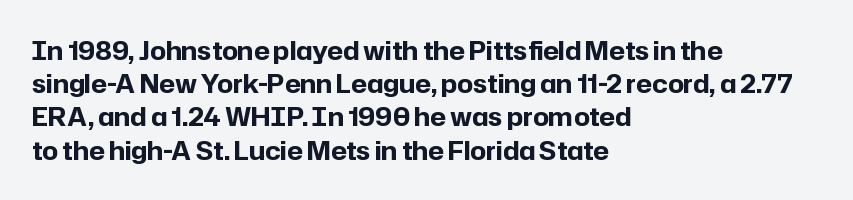
One-word summary of the alignment: left. Compared with an ordinary text face, these strokes are far heavier — a full bold. Interline gaps are of average width in this sample. Letter spacing: default. The baseline area is clear. The letters stand upright; this is a roman face.
